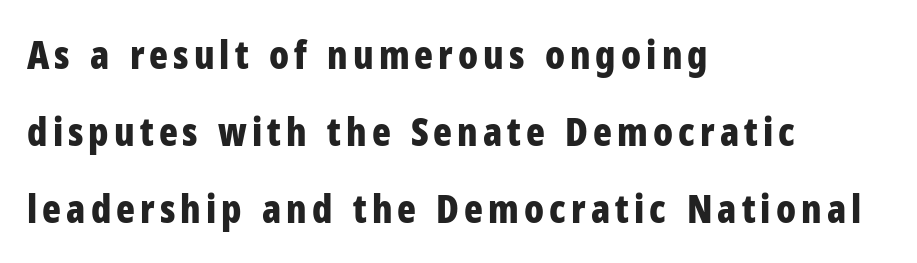
The image shows 39 px bold, condensed sans-serif type, upright; set left-aligned, loose line spacing (1.98x), not underlined; low stroke contrast and a medium x-height.
